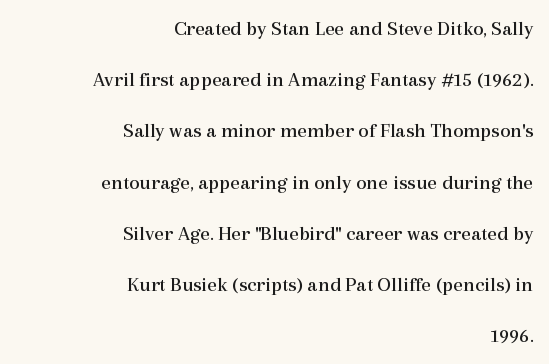
{"italic": "no", "bold": "no", "underline": "no", "align": "right", "line_spacing": "loose", "line_spacing_ratio": 2.44, "letter_spacing": "normal", "letter_spacing_em": 0.0, "glyph_px": 21}
